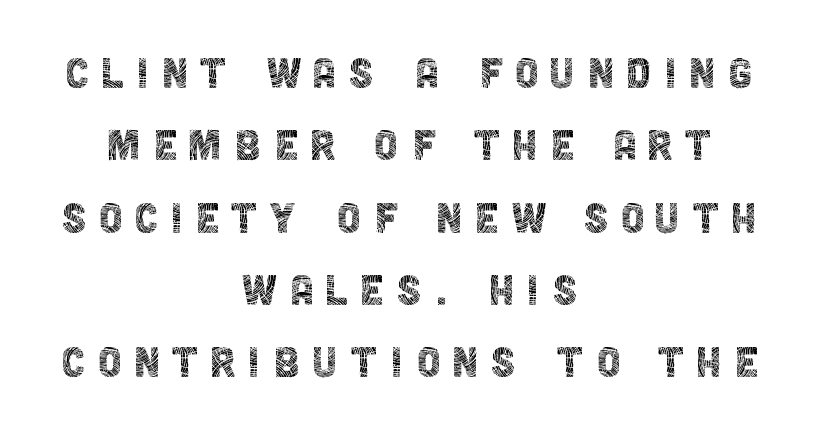
Q: Is the text bold? A: No.
Q: Is the text italic (slanted)? A: No, it is upright.
Q: Is the typeface a serif or a sans-serif typeface? A: Sans-serif.
Q: Is the text underlined? A: No.
Q: How is the paragraph aligned? A: Centered.
Q: Is the spacing between letters normal or unusually wide? A: Unusually wide.
Q: Is the spacing between lines tight, normal or loose? A: Normal.
Q: Width (condensed, normal, or wide)? A: Condensed.
Q: x-height? A: Large.
Q: Monospaced? A: No.
